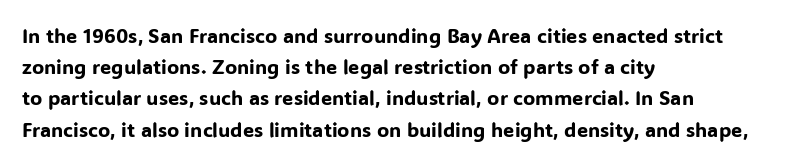
The image shows 20 px text type, upright; set left-aligned, normal line spacing (1.56x), normal letter spacing, not underlined.
